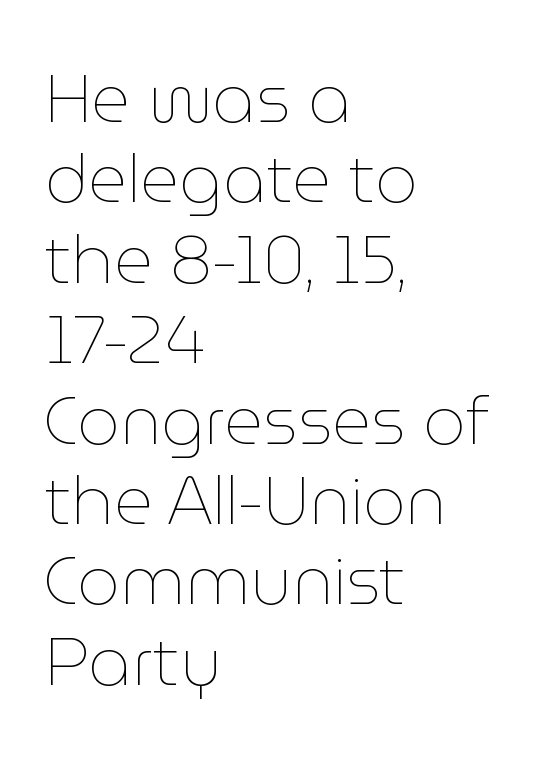
The image shows 67 px thin type, upright; set left-aligned, line spacing 1.2x, normal letter spacing, not underlined; low stroke contrast and a medium x-height.
